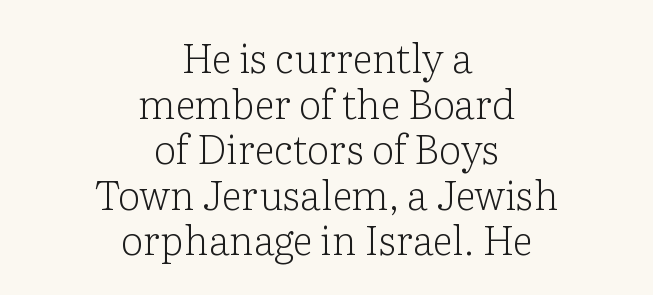
A light-to-regular cut is what we see here. Type style note: has serifs. The string is rendered with underlining switched off. Short and long lines alike share a common midpoint. The type is set solid horizontally, with unmodified tracking.
